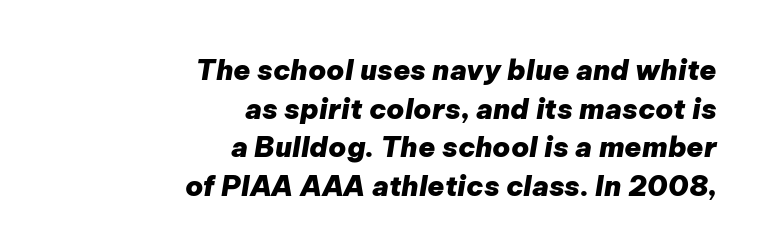
{"italic": "yes", "lean": "right", "slant_degrees": 9, "bold": "yes", "weight": "heavy", "width": "normal", "stroke_contrast": "low", "x_height": "medium", "monospaced": "no", "underline": "no", "align": "right", "line_spacing": "normal", "line_spacing_ratio": 1.38, "letter_spacing": "normal", "letter_spacing_em": 0.0, "glyph_px": 28}
